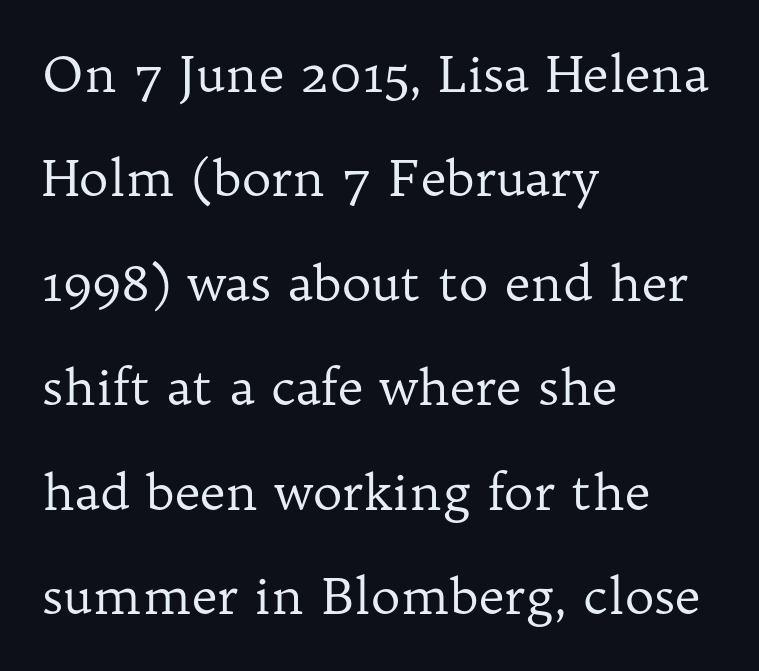
The image shows 50 px regular-weight serif type, upright; set left-aligned, loose line spacing (2.09x), normal letter spacing, not underlined; low stroke contrast and a medium x-height.
